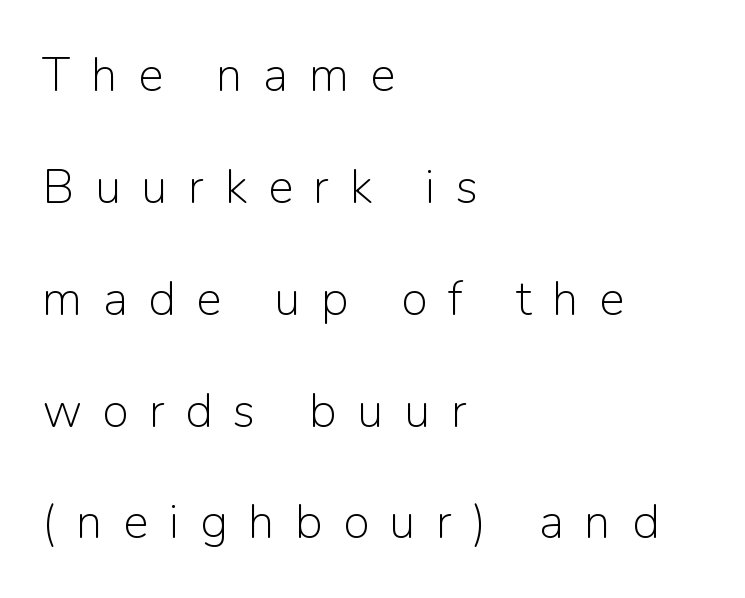
Each letter keeps its own natural width here, so spacing adapts to shape. Compared with a typical body face, this is equally light or lighter still. Do the letters lean? They stand straight. The face used here is a sans, in the tradition of grotesques and geometrics. Honestly, the rows look like they've been pulled way apart.
